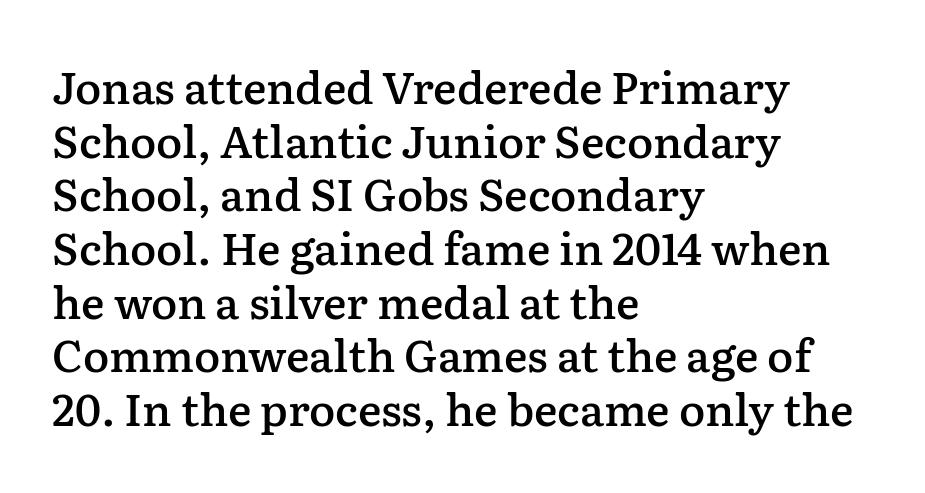
The image shows 44 px semibold serif type, upright; set left-aligned, line spacing 1.22x, normal letter spacing, not underlined; low stroke contrast and a medium x-height.
